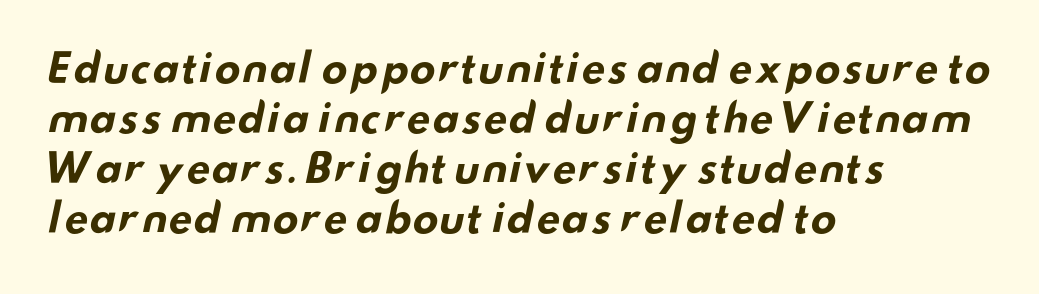
A typesetter would call this proportional, since set widths differ per character. If you drew a ruler down the left edge, every line would touch it. No feet cap the strokes, marking this as sans-serif type. Does extra space separate the letters? No, they use regular spacing. The font is running at its bold setting. If you measured baseline to baseline, you'd find a middling distance.
